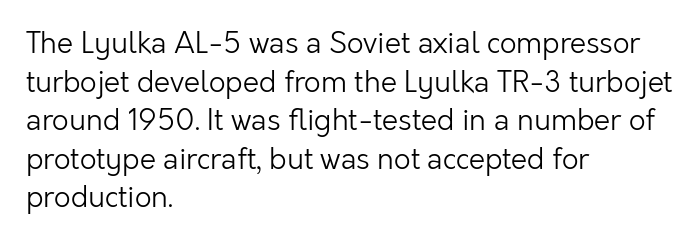
The image shows 29 px light sans-serif type, upright; set left-aligned, normal line spacing (1.33x), normal letter spacing, not underlined; low stroke contrast and a medium x-height.
